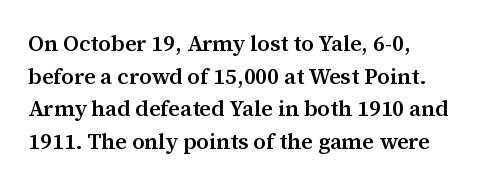
The image shows 22 px text type, upright; set left-aligned, normal line spacing (1.48x), normal letter spacing, not underlined.
